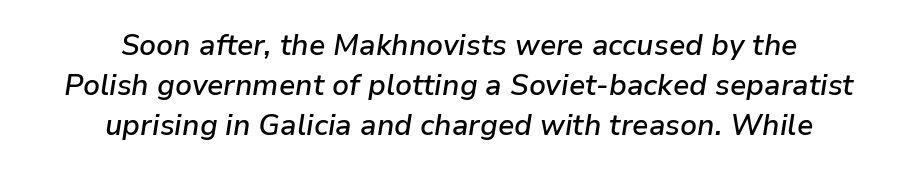
Which margin do the lines hug? Neither — every line sits in the middle. What stands out about the letter spacing? Nothing — it is the standard amount. Spacing verdict: proportional, widths tailored to each character. The typesetting leans somewhat heavy: a semibold.
